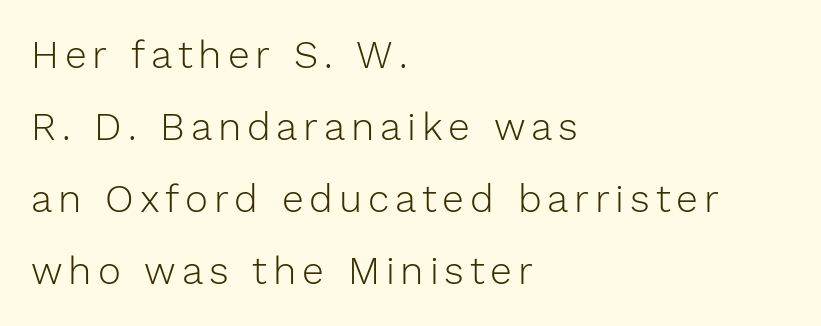
Is this a fixed-width face? No — the glyphs have proportional, varying widths. The specimen reads as upright at a glance. The typeface chosen for these lines omits serifs. The string is rendered with underlining switched off. A classic flush-left, rag-right setting is used for this passage. Weight: in the light-to-regular range.
